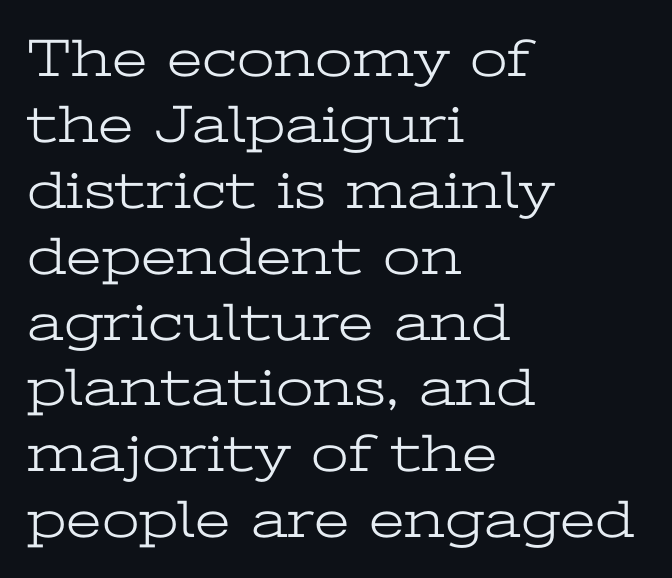
{"serif": "yes", "italic": "no", "bold": "no", "weight": "light", "width": "wide", "stroke_contrast": "low", "x_height": "medium", "monospaced": "no", "underline": "no", "align": "left", "line_spacing_ratio": 1.22, "letter_spacing": "normal", "letter_spacing_em": 0.0, "glyph_px": 54}
